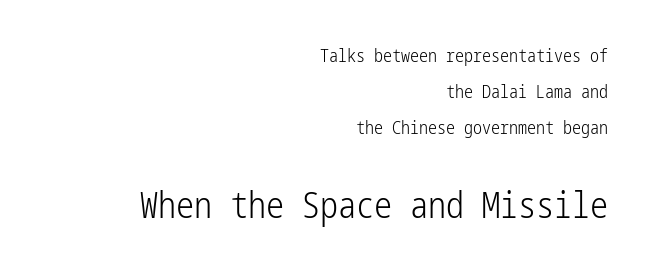
Q: Is the text bold? A: No.
Q: Is the text italic (slanted)? A: No, it is upright.
Q: Is the typeface a serif or a sans-serif typeface? A: Sans-serif.
Q: Is the text underlined? A: No.
Q: How is the paragraph aligned? A: Right-aligned.
Q: Is the spacing between letters normal or unusually wide? A: Normal.
Q: Is the spacing between lines tight, normal or loose? A: Loose.
Q: Which block of text is set in a larger size, the first (top) or the second (bottom)? A: The second (bottom) one.
Q: Width (condensed, normal, or wide)? A: Condensed.
Q: Stroke contrast? A: Low.
Q: x-height? A: Medium.
